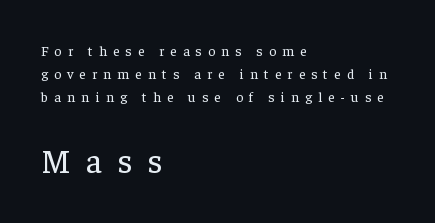
{"serif": "yes", "italic": "no", "bold": "no", "weight": "regular", "width": "normal", "stroke_contrast": "low", "x_height": "medium", "monospaced": "no", "underline": "no", "align": "left", "line_spacing": "normal", "line_spacing_ratio": 1.64, "letter_spacing": "wide", "letter_spacing_em": 0.44, "larger_block": "second", "size_ratio": 2.43, "glyph_px": 34}
